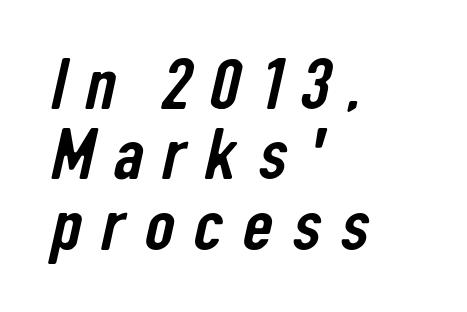
Does the copy run flush right? No — it runs flush left. The specimen omits any rule beneath the text block's lines. Here the glyphs are tracked loosely, breaking word shapes into spaced letters. Honestly, the rows look squashed on top of each other. Check where the strokes stop: nothing finishes them off — pure sans. You could not count columns in this text — the font is proportionally spaced.
